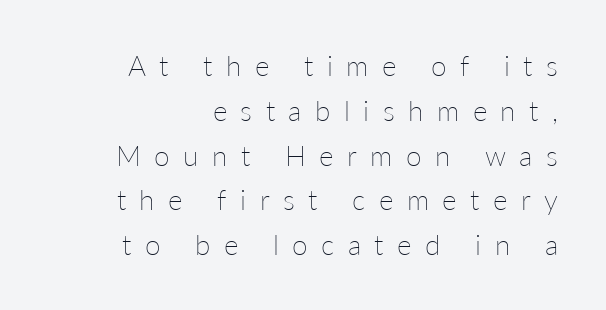
{"italic": "no", "bold": "no", "weight": "thin", "width": "normal", "stroke_contrast": "low", "x_height": "medium", "monospaced": "no", "underline": "no", "align": "right", "line_spacing": "normal", "line_spacing_ratio": 1.6, "letter_spacing": "wide", "letter_spacing_em": 0.48, "glyph_px": 28}
